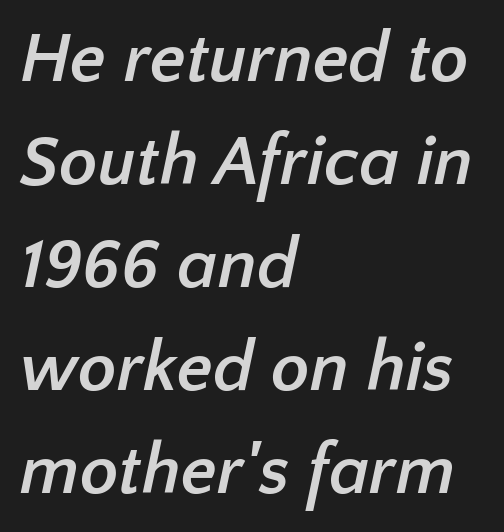
Q: Is the text bold? A: Yes.
Q: Is the typeface a serif or a sans-serif typeface? A: Sans-serif.
Q: Is the text underlined? A: No.
Q: How is the paragraph aligned? A: Left-aligned.
Q: Is the spacing between letters normal or unusually wide? A: Normal.
Q: Is the spacing between lines tight, normal or loose? A: Normal.
Q: Width (condensed, normal, or wide)? A: Normal.
Q: Stroke contrast? A: Low.
Q: x-height? A: Medium.
Q: Monospaced? A: No.
